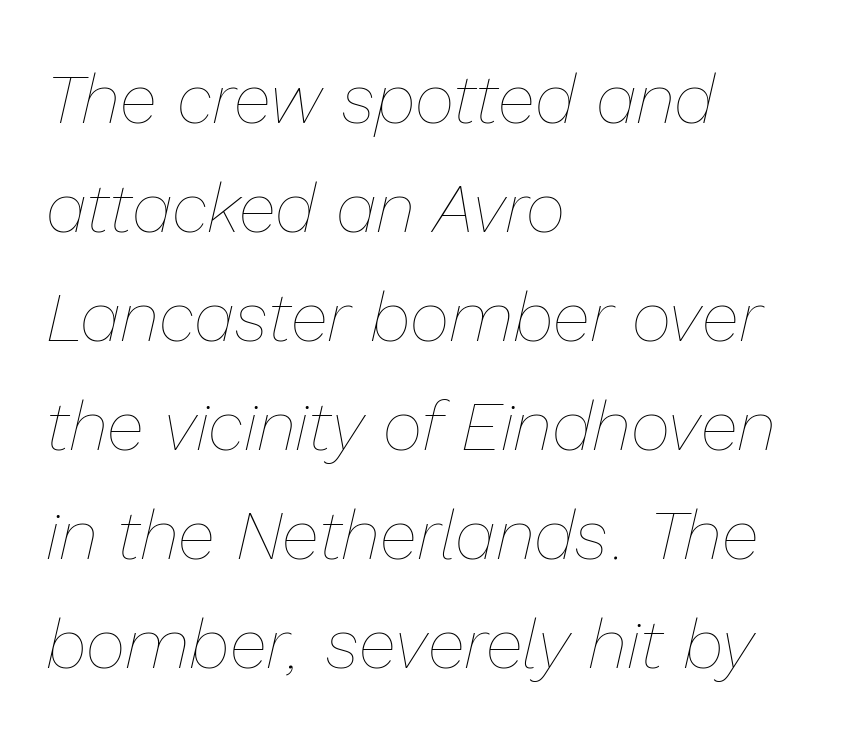
Successive baselines arrive at the customary interval. Decoration check: the copy has no underline. You could not count columns in this text — the font is proportionally spaced. Would a proofreader flag this as italicized? Yes.
